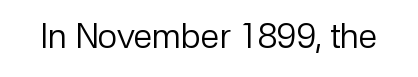
The image shows 34 px regular-weight sans-serif type, upright; set normal letter spacing, not underlined; low stroke contrast and a medium x-height.
